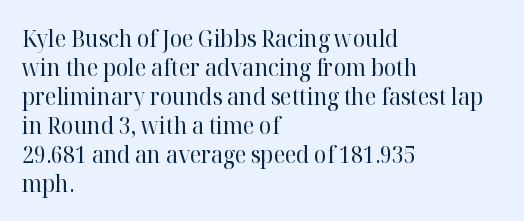
Q: Is the text bold? A: No.
Q: Is the text italic (slanted)? A: No, it is upright.
Q: Is the text underlined? A: No.
Q: How is the paragraph aligned? A: Left-aligned.
Q: Is the spacing between letters normal or unusually wide? A: Normal.
Q: Is the spacing between lines tight, normal or loose? A: Normal.
